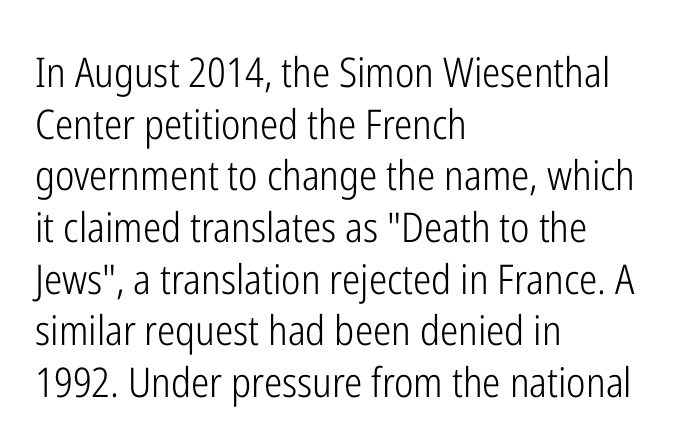
Q: Is the text bold? A: No.
Q: Is the text italic (slanted)? A: No, it is upright.
Q: Is the typeface a serif or a sans-serif typeface? A: Sans-serif.
Q: Is the text underlined? A: No.
Q: How is the paragraph aligned? A: Left-aligned.
Q: Is the spacing between letters normal or unusually wide? A: Normal.
Q: Is the spacing between lines tight, normal or loose? A: Normal.
Q: Width (condensed, normal, or wide)? A: Condensed.
Q: Stroke contrast? A: Low.
Q: x-height? A: Medium.
Q: Monospaced? A: No.
